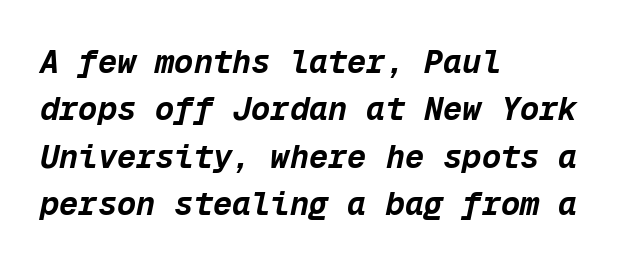
Q: Is the text bold? A: Yes.
Q: Is the text italic (slanted)? A: Yes, it leans right by about 12 degrees.
Q: Is the text underlined? A: No.
Q: How is the paragraph aligned? A: Left-aligned.
Q: Is the spacing between letters normal or unusually wide? A: Normal.
Q: Is the spacing between lines tight, normal or loose? A: Normal.
Q: Width (condensed, normal, or wide)? A: Normal.
Q: Stroke contrast? A: Low.
Q: x-height? A: Medium.
Q: Monospaced? A: Yes.
